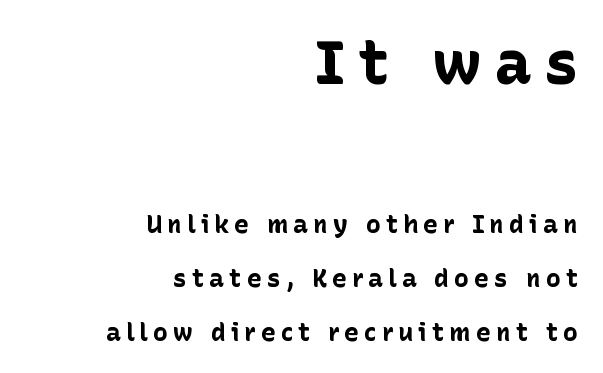
The image shows 62 px bold sans-serif type, upright; set right-aligned, loose line spacing (2.16x), unusually wide letter spacing (+0.2 em), not underlined; the first (top) block is 2.48x larger; low stroke contrast and a medium x-height.
